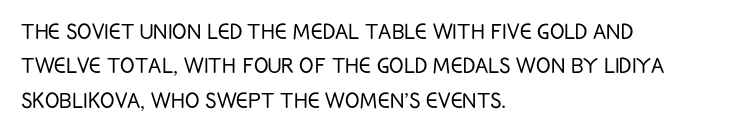
The image shows 27 px text type, upright; set left-aligned, normal line spacing (1.27x), normal letter spacing, not underlined.
